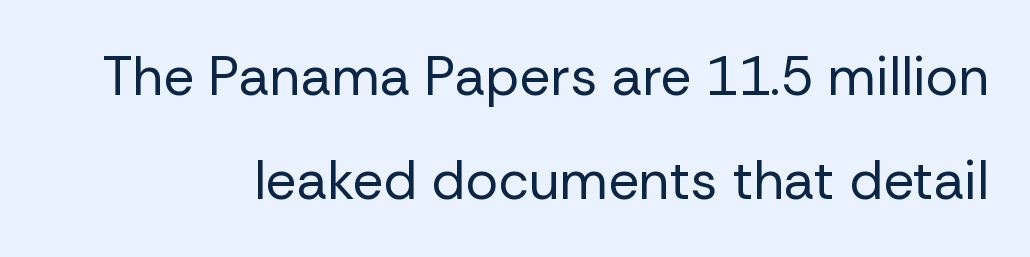
Q: Is the text bold? A: No.
Q: Is the text italic (slanted)? A: No, it is upright.
Q: Is the typeface a serif or a sans-serif typeface? A: Sans-serif.
Q: Is the text underlined? A: No.
Q: Is the spacing between letters normal or unusually wide? A: Normal.
Q: Is the spacing between lines tight, normal or loose? A: Loose.
Q: Width (condensed, normal, or wide)? A: Normal.
Q: Stroke contrast? A: Low.
Q: x-height? A: Medium.
Q: Monospaced? A: No.
